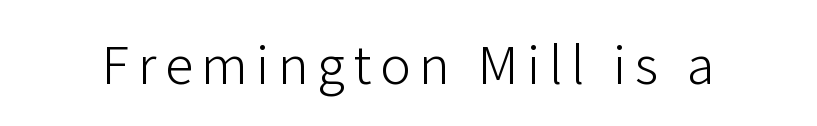
The image shows 57 px light sans-serif type, upright; set not underlined; low stroke contrast and a medium x-height.
